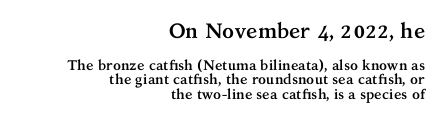
{"italic": "no", "bold": "yes", "underline": "no", "align": "right", "line_spacing": "tight", "line_spacing_ratio": 1.04, "letter_spacing": "normal", "letter_spacing_em": 0.0, "larger_block": "first", "size_ratio": 1.5, "glyph_px": 21}
